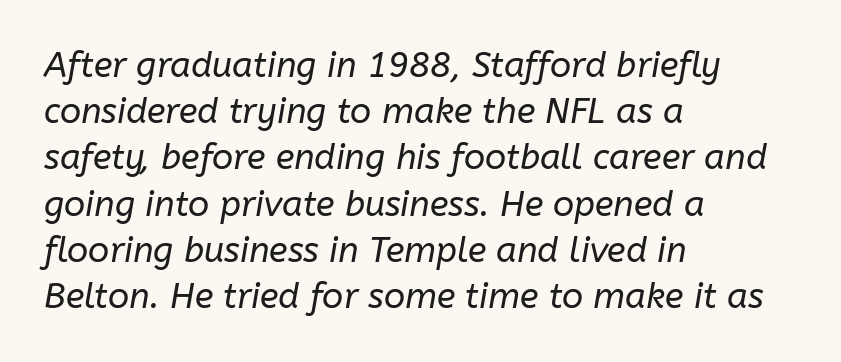
The image shows 35 px regular-weight type, italic (leaning right); set left-aligned, normal line spacing (1.32x), normal letter spacing, not underlined; low stroke contrast and a medium x-height.
